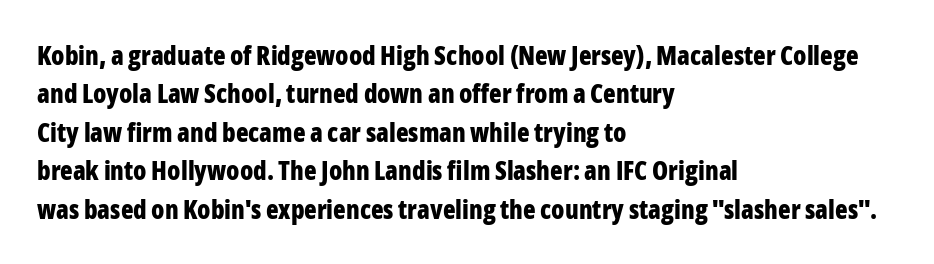
A typesetter would mark this as roman, not italic. Rule under the text: the space is simply empty. Layout note: lines flush left. The designer left line spacing at the default. What weight is shown? A full bold with thick strokes. This sample uses plain, unmodified letter spacing.
